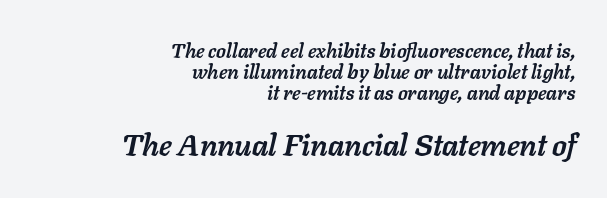
{"italic": "yes", "lean": "right", "slant_degrees": 11, "bold": "yes", "weight": "semibold", "width": "normal", "stroke_contrast": "low", "x_height": "medium", "monospaced": "no", "underline": "no", "align": "right", "line_spacing": "tight", "line_spacing_ratio": 1.04, "letter_spacing": "normal", "letter_spacing_em": 0.0, "larger_block": "second", "size_ratio": 1.5, "glyph_px": 30}
